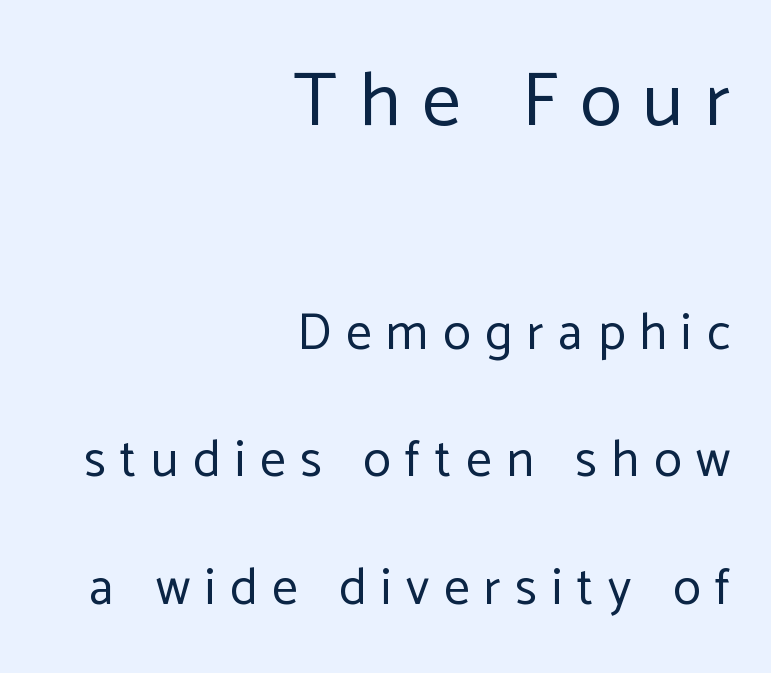
The image shows 76 px regular-weight sans-serif type, upright; set right-aligned, loose line spacing (2.5x), unusually wide letter spacing (+0.29 em), not underlined; the first (top) block is 1.49x larger; low stroke contrast and a medium x-height.
